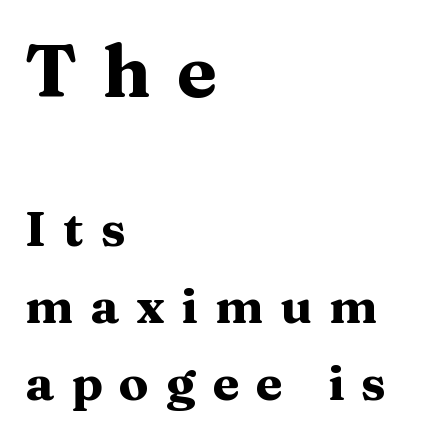
{"serif": "yes", "italic": "no", "bold": "yes", "weight": "heavy", "width": "wide", "stroke_contrast": "medium", "x_height": "medium", "monospaced": "no", "underline": "no", "align": "left", "line_spacing": "normal", "line_spacing_ratio": 1.57, "letter_spacing": "wide", "letter_spacing_em": 0.35, "larger_block": "first", "size_ratio": 1.49, "glyph_px": 73}
